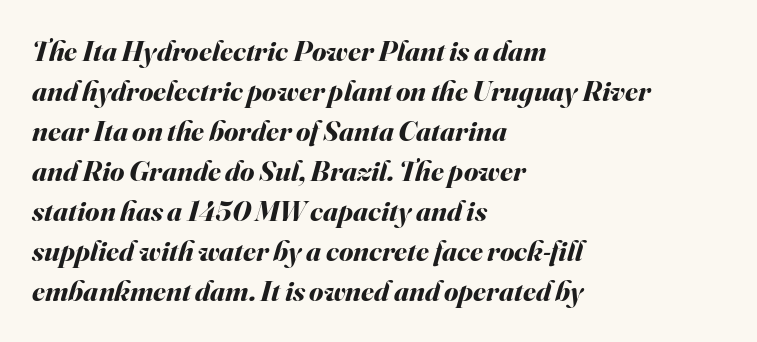
Posture: slanted. Honestly, there is no underline to notice here at all. Heavy-handed strokes throughout: this text is bold. How would I describe the line gaps? Plain and ordinary.
